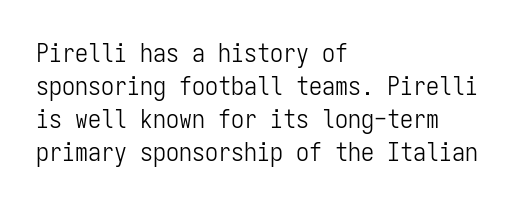
The image shows 26 px text type, upright; set left-aligned, normal line spacing (1.27x), normal letter spacing, not underlined.
